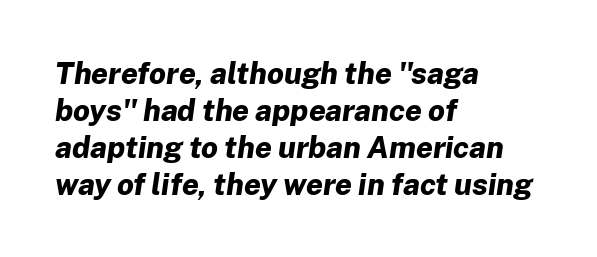
Spacing verdict: proportional, widths tailored to each character. These words are printed bold, with thick strokes throughout. The rendering anchors every line to the left-hand side. A bare baseline throughout the passage. Tall strokes in this sample are angled rather than plumb.
